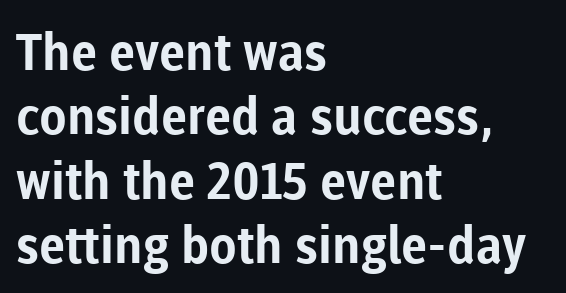
Q: Is the text bold? A: Yes.
Q: Is the text italic (slanted)? A: No, it is upright.
Q: Is the typeface a serif or a sans-serif typeface? A: Sans-serif.
Q: Is the text underlined? A: No.
Q: How is the paragraph aligned? A: Left-aligned.
Q: Is the spacing between letters normal or unusually wide? A: Normal.
Q: Is the spacing between lines tight, normal or loose? A: Normal.
Q: Width (condensed, normal, or wide)? A: Normal.
Q: Stroke contrast? A: Low.
Q: x-height? A: Medium.
Q: Monospaced? A: No.
